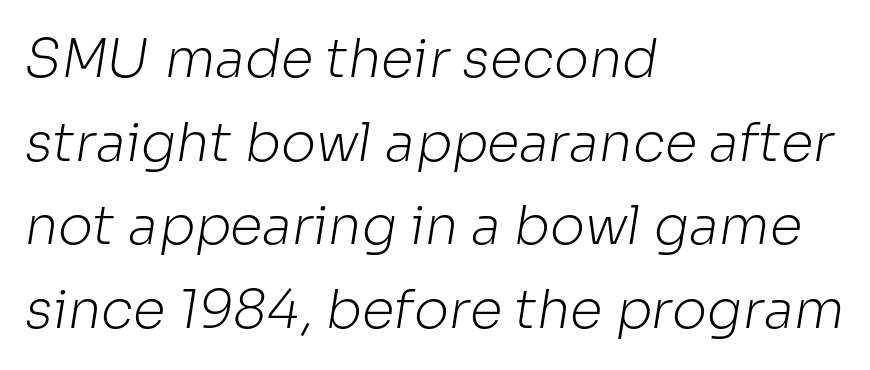
The image shows 53 px light sans-serif type; set left-aligned, normal line spacing (1.58x), normal letter spacing, not underlined; low stroke contrast and a medium x-height.
